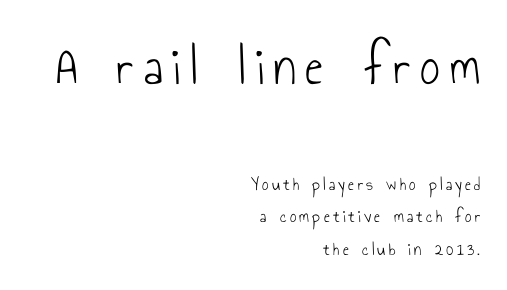
{"serif": "no", "italic": "no", "bold": "no", "weight": "light", "width": "condensed", "stroke_contrast": "low", "x_height": "small", "monospaced": "no", "underline": "no", "align": "right", "line_spacing_ratio": 1.81, "larger_block": "first", "size_ratio": 3.06, "glyph_px": 55}
